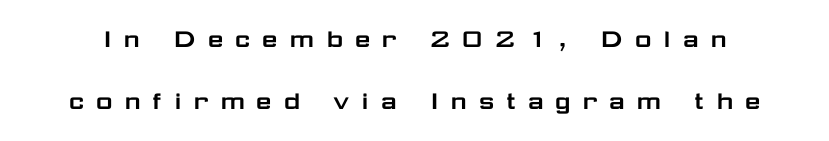
Q: Is the text italic (slanted)? A: No, it is upright.
Q: Is the typeface a serif or a sans-serif typeface? A: Sans-serif.
Q: Is the text underlined? A: No.
Q: Is the spacing between letters normal or unusually wide? A: Unusually wide.
Q: Is the spacing between lines tight, normal or loose? A: Loose.
Q: Width (condensed, normal, or wide)? A: Wide.
Q: Stroke contrast? A: Low.
Q: x-height? A: Medium.
Q: Monospaced? A: No.
